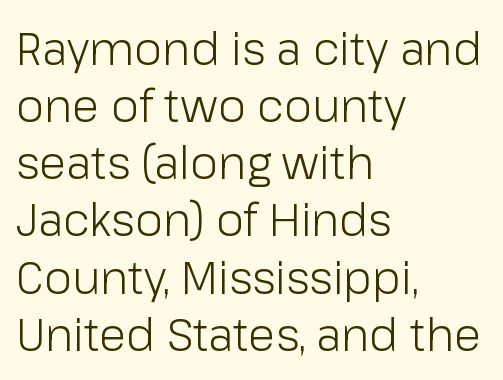
{"serif": "no", "italic": "no", "bold": "no", "weight": "light", "width": "normal", "stroke_contrast": "low", "x_height": "medium", "monospaced": "no", "underline": "no", "align": "left", "line_spacing": "normal", "line_spacing_ratio": 1.27, "letter_spacing": "normal", "letter_spacing_em": 0.0, "glyph_px": 45}
